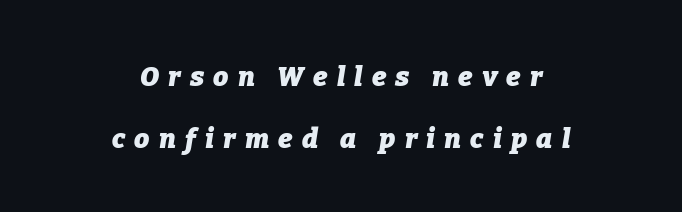
{"italic": "yes", "lean": "right", "slant_degrees": 9, "bold": "yes", "underline": "no", "align": "center", "line_spacing": "loose", "line_spacing_ratio": 2.31, "letter_spacing": "wide", "letter_spacing_em": 0.34, "glyph_px": 27}
